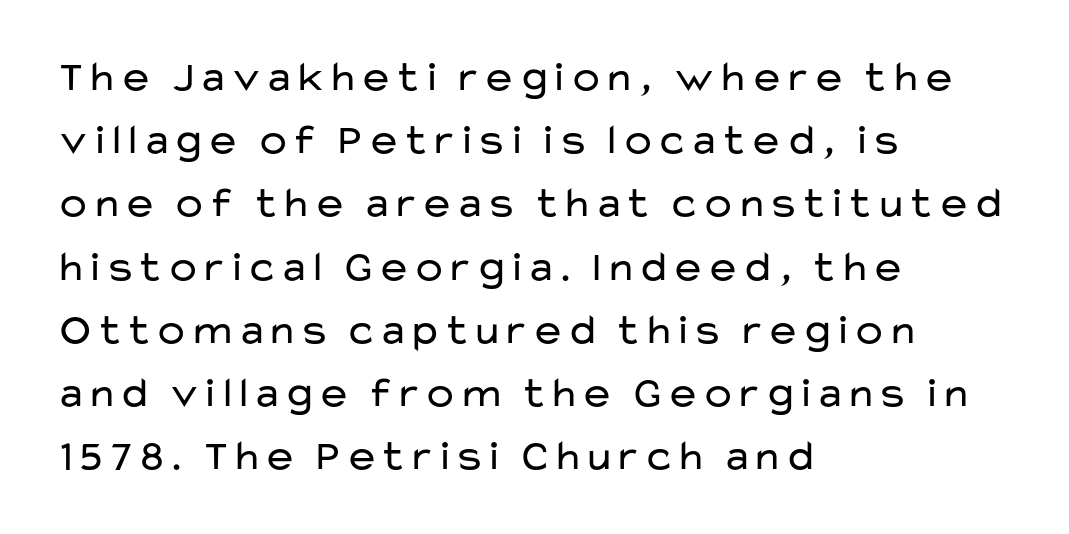
Do the letters lean? They stand straight. The tracking reads as untouched default to a designer's eye. Character widths vary here, with narrow letters taking less room than wide ones. Serifs: no, the terminals of the letterforms are clean. The string is rendered with underlining switched off.
